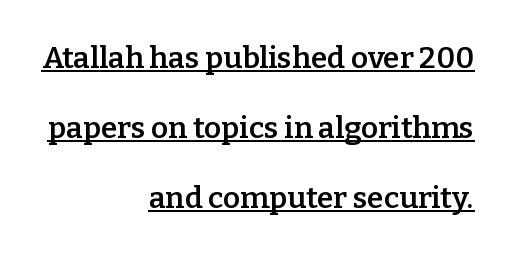
{"serif": "yes", "italic": "no", "bold": "semi", "weight": "semibold", "width": "normal", "stroke_contrast": "low", "x_height": "medium", "monospaced": "no", "underline": "yes", "align": "right", "line_spacing": "loose", "line_spacing_ratio": 2.33, "letter_spacing": "normal", "letter_spacing_em": 0.0, "glyph_px": 30}
